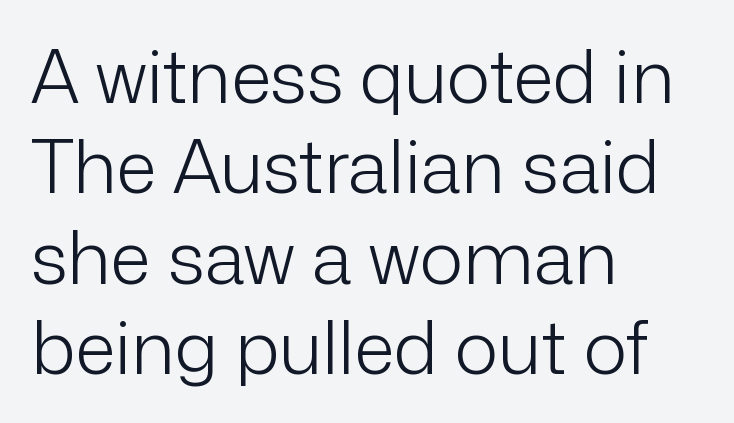
The image shows 74 px light sans-serif type, upright; set left-aligned, line spacing 1.22x, normal letter spacing, not underlined; low stroke contrast and a medium x-height.
